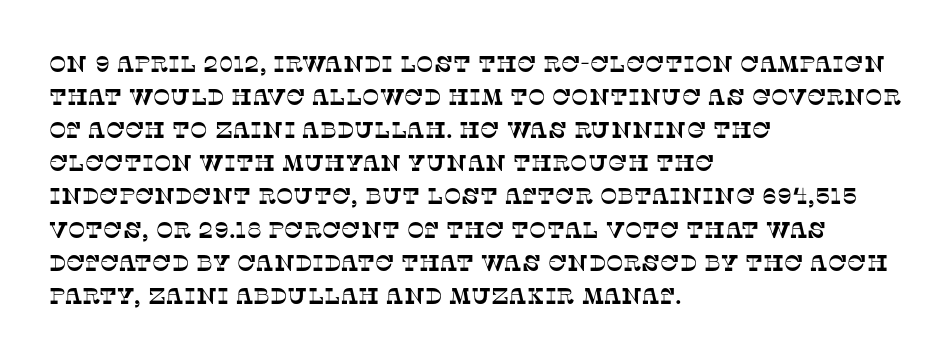
The area under the type is left untouched. Short note: letters normally spaced. The paragraph has a hard left edge and a soft right edge. Whoever set this chose a conventional vertical rhythm.
